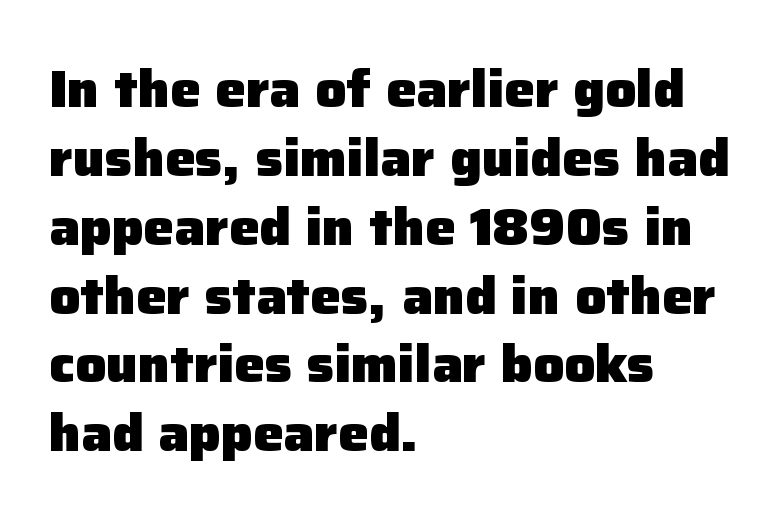
{"serif": "no", "italic": "no", "bold": "yes", "weight": "heavy", "width": "normal", "stroke_contrast": "low", "x_height": "medium", "monospaced": "no", "underline": "no", "align": "left", "line_spacing": "normal", "line_spacing_ratio": 1.35, "letter_spacing": "normal", "letter_spacing_em": 0.0, "glyph_px": 51}
